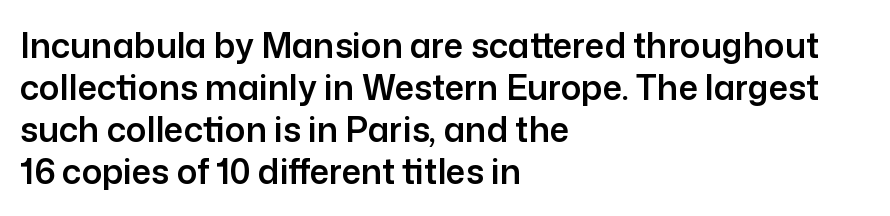
Do the characters align in a grid? No, the font is proportional. Observe the ordinary spacing: letters are neighbours, not strangers. Just letters on the line, the space beneath them empty. The text was rendered using a sans face with plain stroke endings. Posture: vertical. A student would call this left alignment; a typographer would say flush left, rag right.
